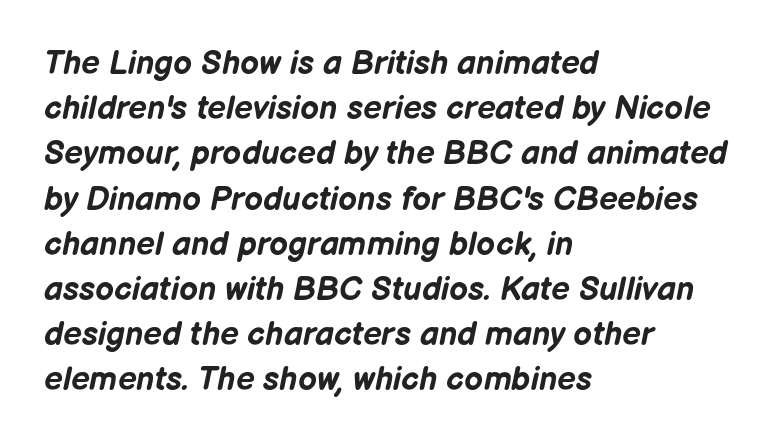
This sample has the flowing, uneven cadence of proportional lettering. All the whitespace from short lines collects on the right. Rule under the text: the space is simply empty. Tracking value appears to be zero — textbook default spacing. Characters are canted at an angle relative to the baseline's perpendicular. The passage shown is emphatically bold.
